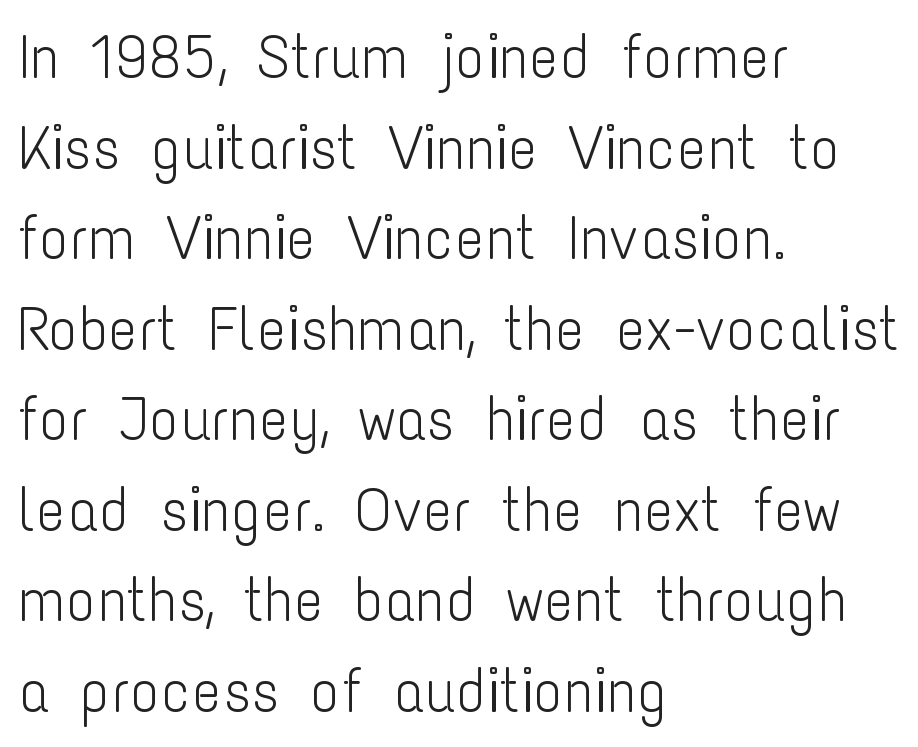
Q: Is the text bold? A: No.
Q: Is the text italic (slanted)? A: No, it is upright.
Q: Is the typeface a serif or a sans-serif typeface? A: Sans-serif.
Q: Is the text underlined? A: No.
Q: How is the paragraph aligned? A: Left-aligned.
Q: Is the spacing between letters normal or unusually wide? A: Normal.
Q: Is the spacing between lines tight, normal or loose? A: Normal.
Q: Width (condensed, normal, or wide)? A: Condensed.
Q: Stroke contrast? A: Low.
Q: x-height? A: Medium.
Q: Monospaced? A: No.
